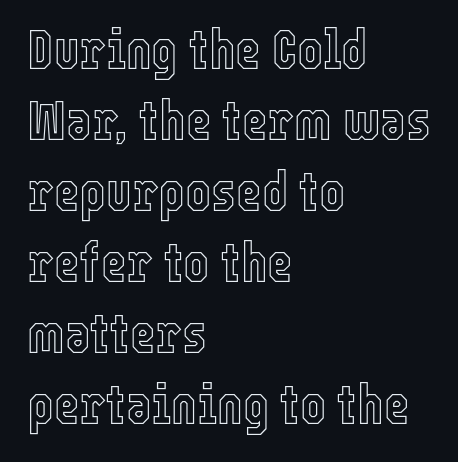
The image shows 55 px condensed type, upright; set left-aligned, normal line spacing (1.29x), normal letter spacing, not underlined; a medium x-height.
